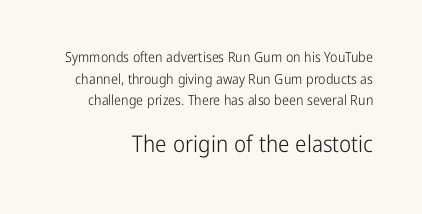
{"italic": "no", "bold": "no", "underline": "no", "line_spacing": "normal", "line_spacing_ratio": 1.55, "letter_spacing": "normal", "letter_spacing_em": 0.0, "larger_block": "second", "size_ratio": 1.64, "glyph_px": 23}
